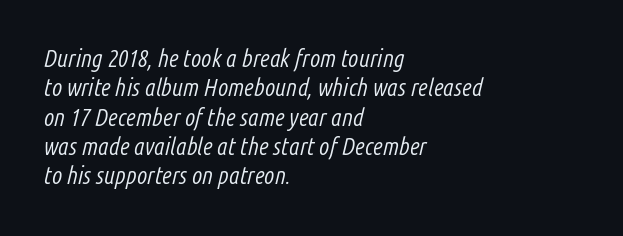
The image shows 24 px text type, italic (leaning right); set left-aligned, line spacing 1.22x, normal letter spacing, not underlined.
